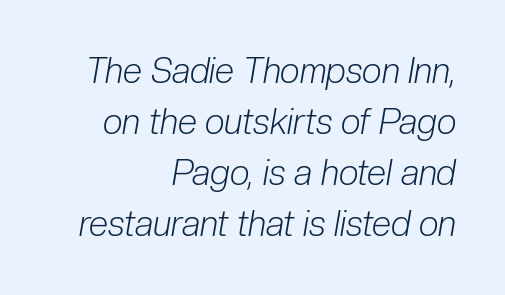
The image shows 35 px light, condensed type, italic (leaning right); set right-aligned, normal line spacing (1.46x), normal letter spacing, not underlined; low stroke contrast and a medium x-height.
